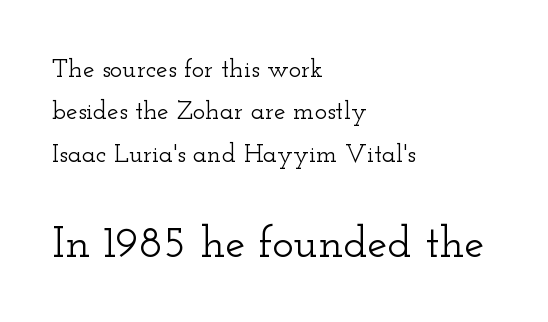
{"serif": "yes", "italic": "no", "width": "wide", "stroke_contrast": "low", "x_height": "small", "monospaced": "no", "underline": "no", "align": "left", "line_spacing": "normal", "line_spacing_ratio": 1.63, "letter_spacing": "normal", "letter_spacing_em": 0.0, "larger_block": "second", "size_ratio": 1.73, "glyph_px": 45}
